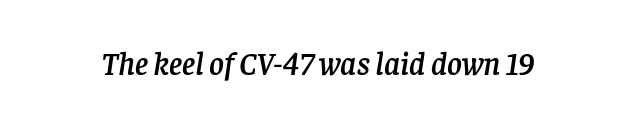
The designer went with a serif here, giving each stem small feet. Nobody touched the tracking dial on this one. The string is rendered with underlining switched off. Proportional: the letters do not fall into vertical columns. Slant detected: the letters are inclined.
